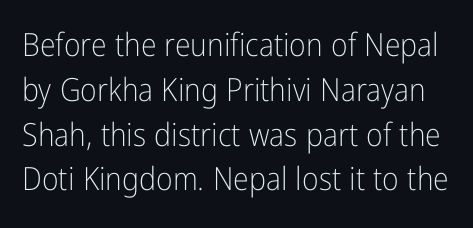
Q: Is the text bold? A: No.
Q: Is the text italic (slanted)? A: No, it is upright.
Q: Is the typeface a serif or a sans-serif typeface? A: Sans-serif.
Q: Is the text underlined? A: No.
Q: Is the spacing between letters normal or unusually wide? A: Normal.
Q: Is the spacing between lines tight, normal or loose? A: Normal.
Q: Width (condensed, normal, or wide)? A: Condensed.
Q: Stroke contrast? A: Low.
Q: x-height? A: Medium.
Q: Monospaced? A: No.
